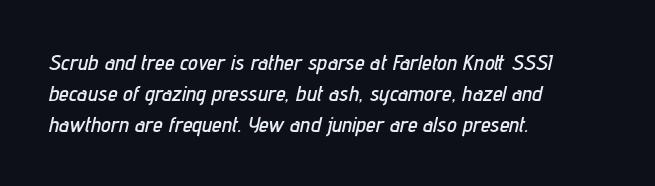
{"italic": "yes", "lean": "right", "slant_degrees": 12, "underline": "no", "align": "left", "line_spacing": "normal", "line_spacing_ratio": 1.4, "letter_spacing": "normal", "letter_spacing_em": 0.0, "glyph_px": 22}
